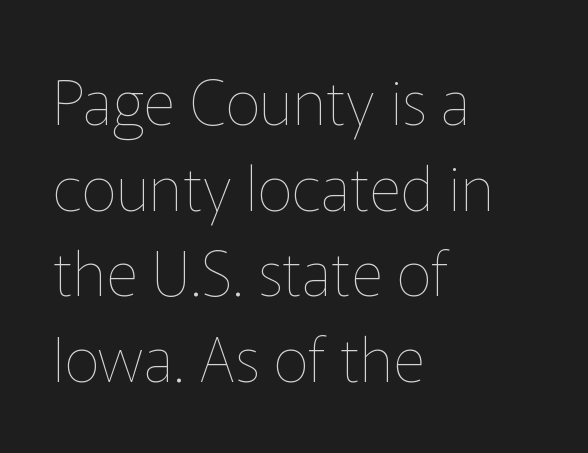
{"italic": "no", "bold": "no", "weight": "thin", "width": "normal", "stroke_contrast": "low", "x_height": "medium", "monospaced": "no", "underline": "no", "align": "left", "line_spacing": "normal", "line_spacing_ratio": 1.38, "letter_spacing": "normal", "letter_spacing_em": 0.0, "glyph_px": 62}
